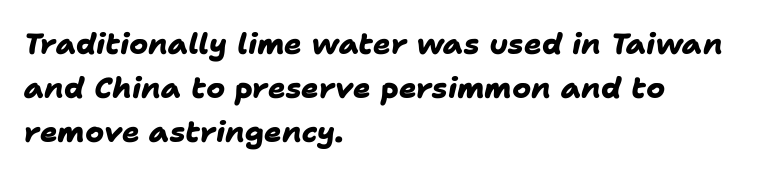
{"serif": "no", "bold": "yes", "weight": "heavy", "width": "normal", "stroke_contrast": "low", "x_height": "medium", "monospaced": "no", "underline": "no", "align": "left", "line_spacing": "normal", "line_spacing_ratio": 1.52, "letter_spacing": "normal", "letter_spacing_em": 0.0, "glyph_px": 29}
